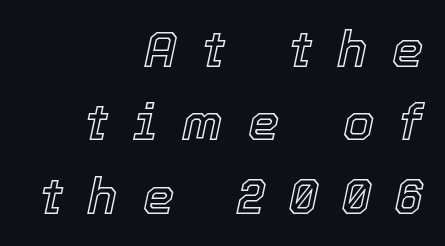
The image shows 50 px text type, italic (leaning right); set right-aligned, normal line spacing (1.47x), unusually wide letter spacing (+0.5 em), not underlined; a medium x-height.
